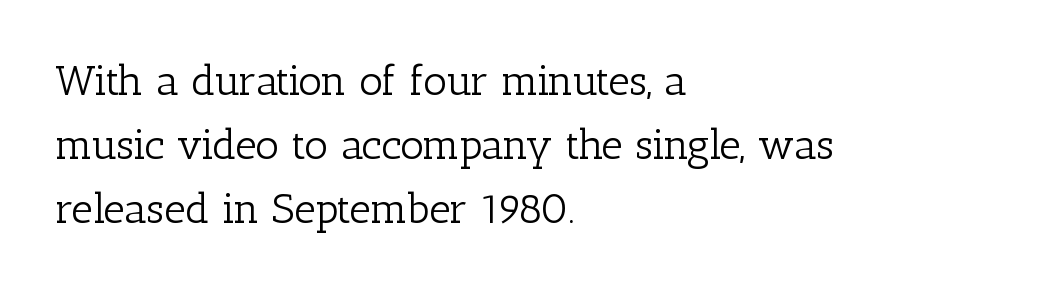
The image shows 42 px light serif type, upright; set left-aligned, normal line spacing (1.52x), normal letter spacing, not underlined; low stroke contrast and a medium x-height.
